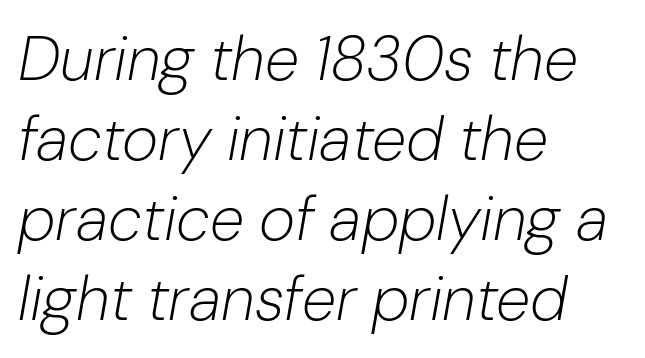
Q: Is the text bold? A: No.
Q: Is the text italic (slanted)? A: Yes, it leans right by about 10 degrees.
Q: Is the text underlined? A: No.
Q: How is the paragraph aligned? A: Left-aligned.
Q: Is the spacing between letters normal or unusually wide? A: Normal.
Q: Is the spacing between lines tight, normal or loose? A: Normal.
Q: Width (condensed, normal, or wide)? A: Normal.
Q: Stroke contrast? A: Low.
Q: x-height? A: Medium.
Q: Monospaced? A: No.
